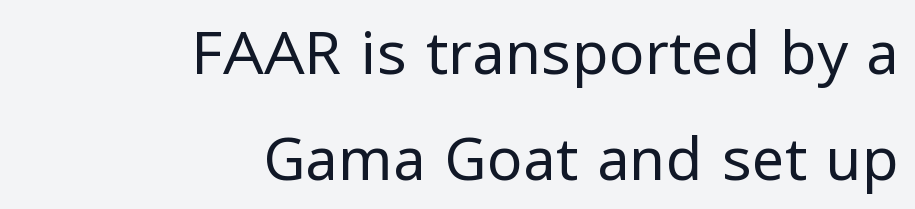
{"serif": "no", "italic": "no", "bold": "no", "weight": "regular", "width": "normal", "stroke_contrast": "low", "x_height": "medium", "monospaced": "no", "underline": "no", "align": "right", "line_spacing_ratio": 1.79, "letter_spacing": "normal", "letter_spacing_em": 0.0, "glyph_px": 59}
